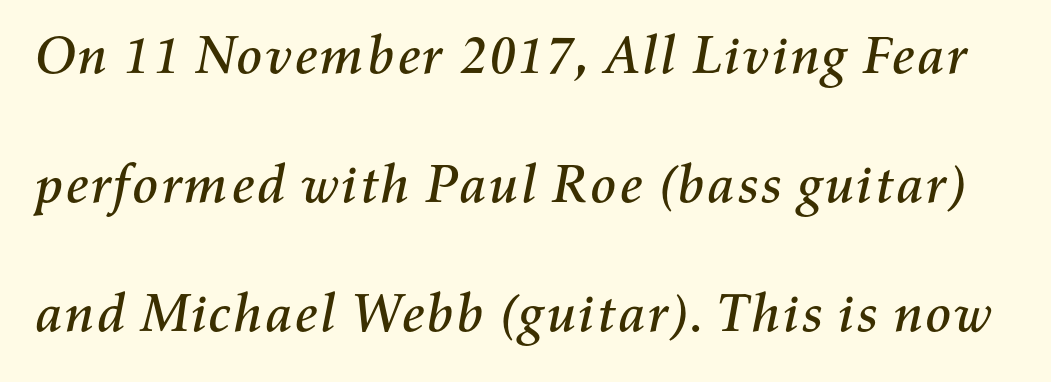
This sample trades compactness for vertical openness between lines. Anything drawn beneath the words? Only blank space. Standard letterfit; no display-style spreading of the glyphs. Do the characters align in a grid? No, the font is proportional. The specimen reads as italic at a glance.
